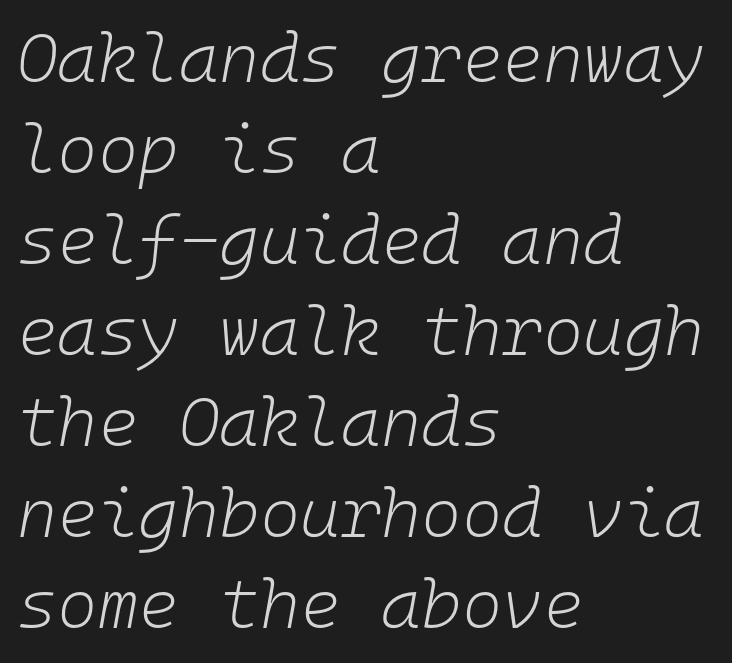
{"italic": "yes", "lean": "right", "slant_degrees": 10, "bold": "no", "weight": "light", "width": "normal", "stroke_contrast": "low", "x_height": "medium", "monospaced": "yes", "underline": "no", "align": "left", "line_spacing": "normal", "line_spacing_ratio": 1.32, "letter_spacing": "normal", "letter_spacing_em": 0.0, "glyph_px": 69}
